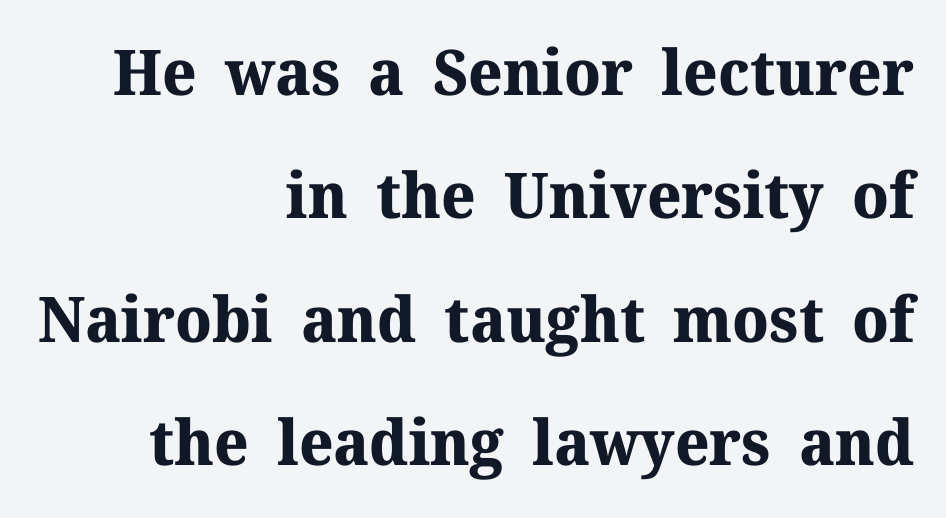
{"serif": "yes", "italic": "no", "bold": "yes", "weight": "bold", "width": "normal", "stroke_contrast": "medium", "x_height": "medium", "monospaced": "no", "underline": "no", "align": "right", "line_spacing": "loose", "line_spacing_ratio": 1.96, "letter_spacing": "normal", "letter_spacing_em": 0.0, "glyph_px": 63}
